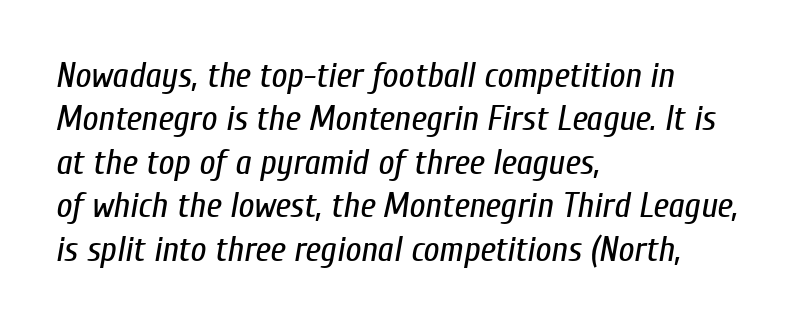
Q: Is the text bold? A: No.
Q: Is the text italic (slanted)? A: Yes, it leans right by about 10 degrees.
Q: Is the text underlined? A: No.
Q: How is the paragraph aligned? A: Left-aligned.
Q: Is the spacing between letters normal or unusually wide? A: Normal.
Q: Width (condensed, normal, or wide)? A: Condensed.
Q: Stroke contrast? A: Low.
Q: x-height? A: Medium.
Q: Monospaced? A: No.
